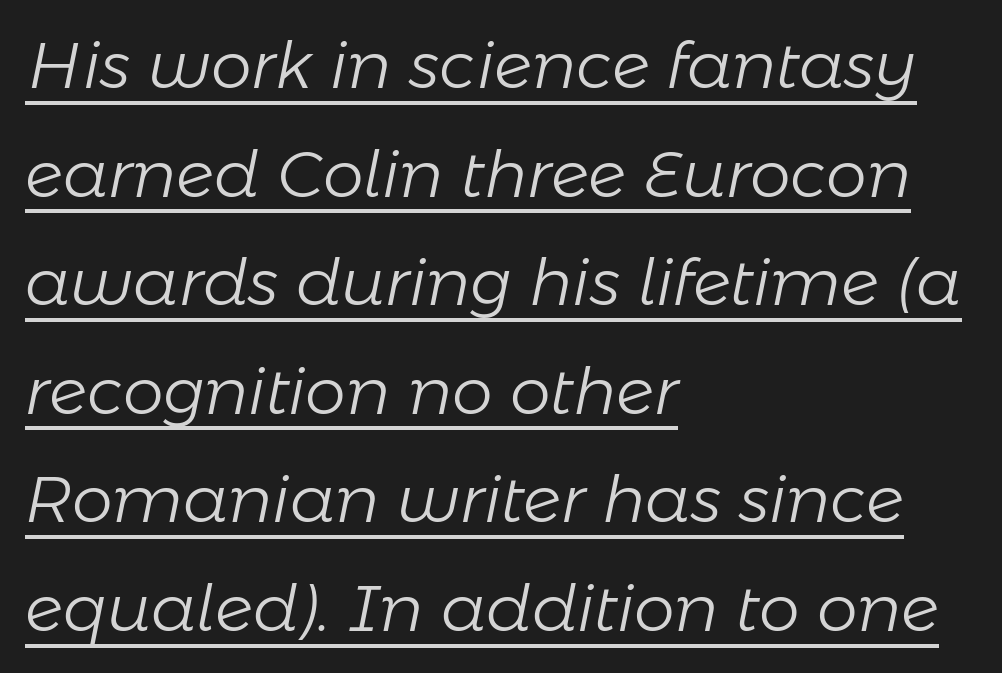
Q: Is the text bold? A: No.
Q: Is the text italic (slanted)? A: Yes, it leans right by about 11 degrees.
Q: Is the text underlined? A: Yes.
Q: How is the paragraph aligned? A: Left-aligned.
Q: Is the spacing between letters normal or unusually wide? A: Normal.
Q: Is the spacing between lines tight, normal or loose? A: Normal.
Q: Width (condensed, normal, or wide)? A: Normal.
Q: Stroke contrast? A: Low.
Q: x-height? A: Medium.
Q: Monospaced? A: No.
